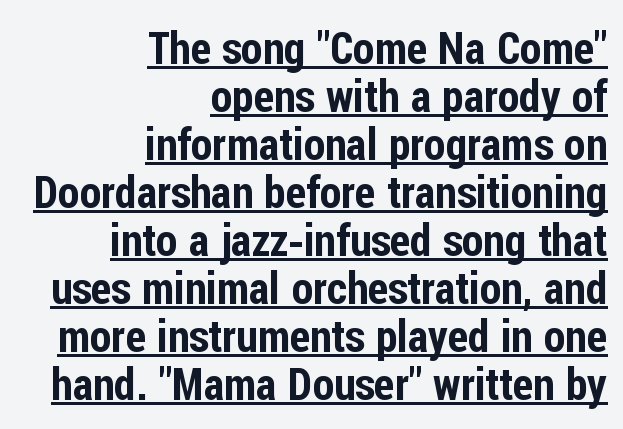
{"serif": "no", "italic": "no", "width": "condensed", "stroke_contrast": "low", "x_height": "medium", "monospaced": "no", "underline": "yes", "align": "right", "line_spacing": "tight", "line_spacing_ratio": 1.09, "letter_spacing": "normal", "letter_spacing_em": 0.0, "glyph_px": 44}
